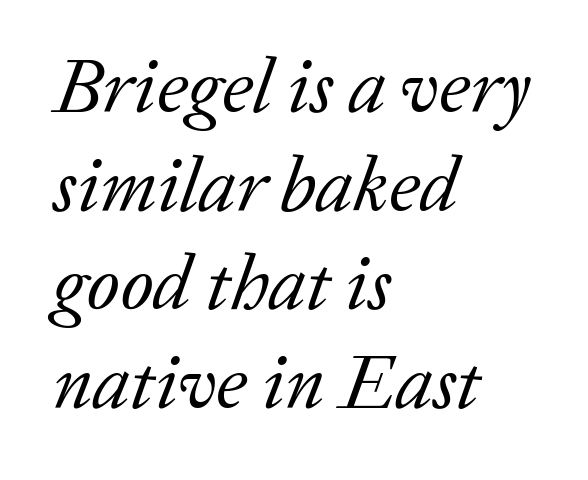
{"serif": "yes", "italic": "yes", "lean": "right", "slant_degrees": 20, "bold": "no", "weight": "regular", "width": "normal", "stroke_contrast": "low", "x_height": "medium", "monospaced": "no", "underline": "no", "align": "left", "line_spacing": "normal", "line_spacing_ratio": 1.28, "letter_spacing": "normal", "letter_spacing_em": 0.0, "glyph_px": 77}
